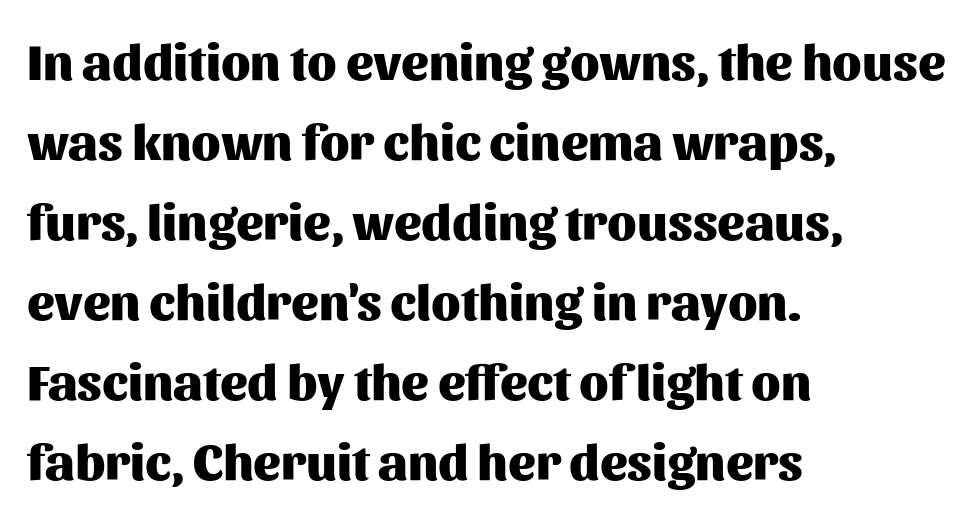
The image shows 51 px heavy sans-serif type, upright; set left-aligned, normal line spacing (1.57x), normal letter spacing, not underlined; medium stroke contrast and a medium x-height.
